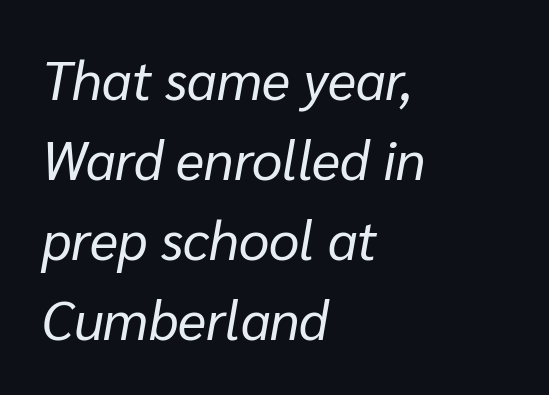
Weight class: somewhere from thin through regular. In terms of letterspacing, this is plain default setting. Where is the straight margin? On the left. Students, observe: this is what conventionally led text looks like. Just letters on the line, the space beneath them empty. The rendering uses natural spacing where letterforms have individual widths.
